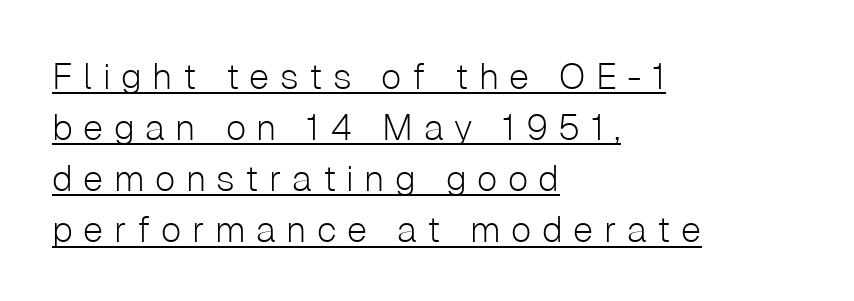
The image shows 36 px light sans-serif type, upright; set left-aligned, normal line spacing (1.42x), unusually wide letter spacing (+0.29 em), underlined; low stroke contrast and a medium x-height.
